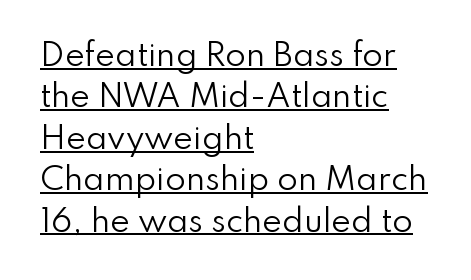
The image shows 30 px regular-weight sans-serif type, upright; set left-aligned, normal line spacing (1.38x), normal letter spacing, underlined; low stroke contrast and a small x-height.
